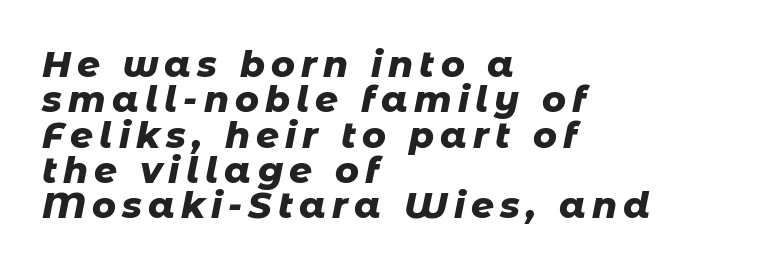
The image shows 36 px heavy type, italic (leaning right); set left-aligned, tight line spacing (0.98x), not underlined; low stroke contrast and a medium x-height.
